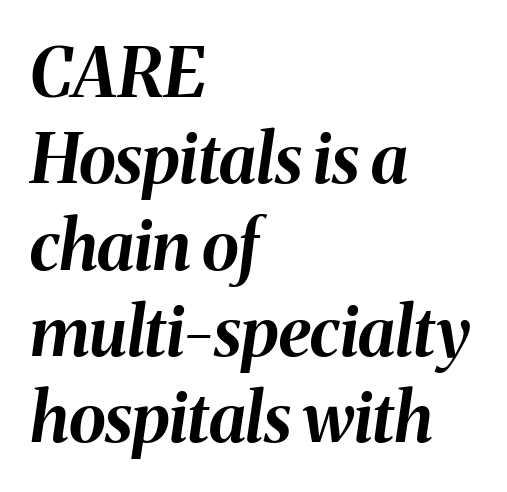
Layout note: lines flush left. Does the lettering tilt? It does — this is italic. Typographic density is high because the face is bold. Varying glyph widths throughout — classic text-font behaviour.
